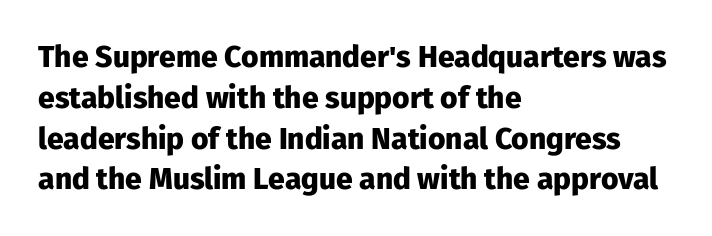
Glyph-to-glyph distance matches everyday printed text. Typographically, this falls in the sans-serif category. If you measured baseline to baseline, you'd find a middling distance. How heavy is the stroke? Heavy — this is a bold. It's the straight-up-and-down kind of type.
